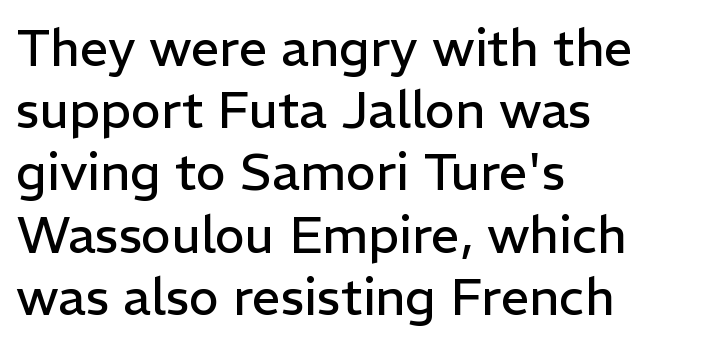
Nobody drew a line under any word here. A typesetter would call this zero additional tracking. These lines are rendered in a variable-pitch font. Weight class: somewhere from thin through regular.
